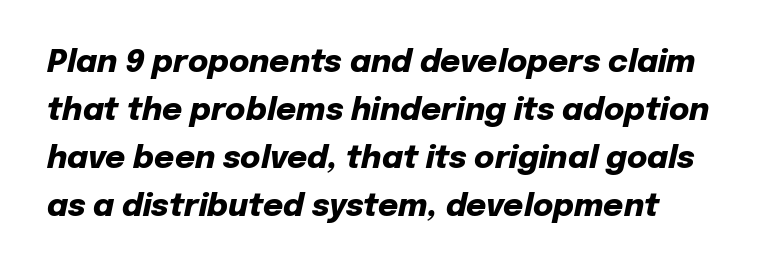
Q: Is the text bold? A: Yes.
Q: Is the text italic (slanted)? A: Yes, it leans right by about 12 degrees.
Q: Is the text underlined? A: No.
Q: Is the spacing between letters normal or unusually wide? A: Normal.
Q: Is the spacing between lines tight, normal or loose? A: Normal.
Q: Width (condensed, normal, or wide)? A: Normal.
Q: Stroke contrast? A: Low.
Q: x-height? A: Medium.
Q: Monospaced? A: No.
